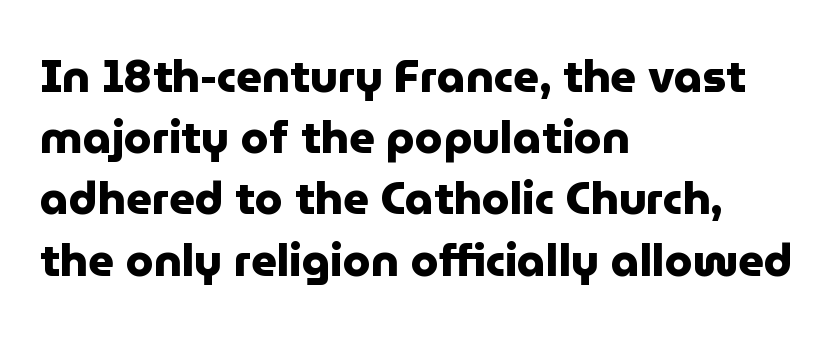
The image shows 45 px heavy sans-serif type, upright; set left-aligned, normal line spacing (1.36x), normal letter spacing, not underlined; low stroke contrast and a medium x-height.
